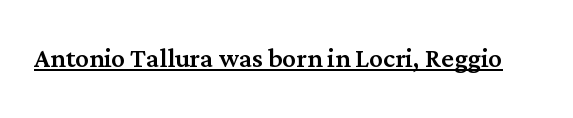
The image shows 34 px serif type, upright; set normal letter spacing, underlined; medium stroke contrast and a medium x-height.
